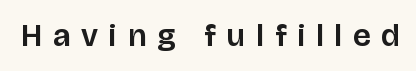
Character widths vary here, with narrow letters taking less room than wide ones. Type style note: lacks serifs. Underline: absent. Unlike italic type, these characters show no tilt at all. The letters are spread apart with noticeably loose tracking.
